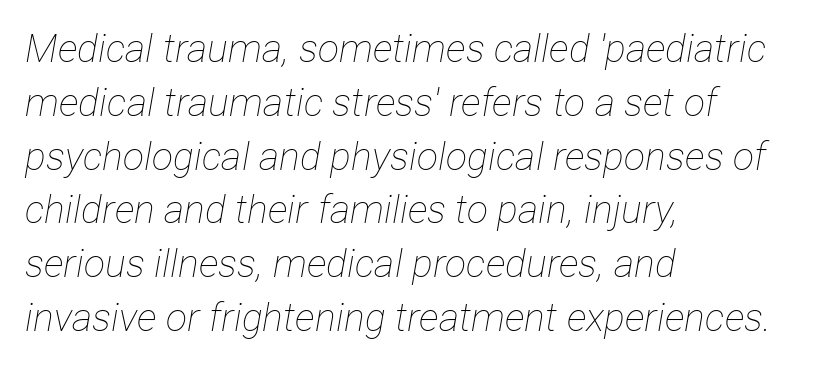
{"italic": "yes", "lean": "right", "slant_degrees": 12, "bold": "no", "weight": "thin", "width": "condensed", "stroke_contrast": "low", "x_height": "medium", "monospaced": "no", "underline": "no", "align": "left", "line_spacing": "normal", "line_spacing_ratio": 1.38, "letter_spacing": "normal", "letter_spacing_em": 0.0, "glyph_px": 39}
